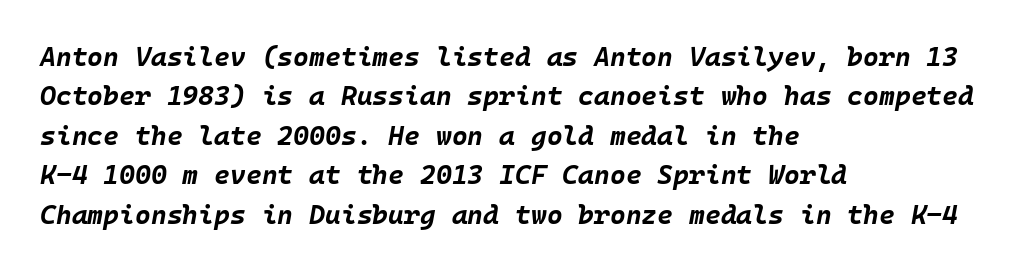
Q: Is the text bold? A: Yes.
Q: Is the text italic (slanted)? A: Yes, it leans right by about 10 degrees.
Q: Is the text underlined? A: No.
Q: How is the paragraph aligned? A: Left-aligned.
Q: Is the spacing between letters normal or unusually wide? A: Normal.
Q: Is the spacing between lines tight, normal or loose? A: Normal.
